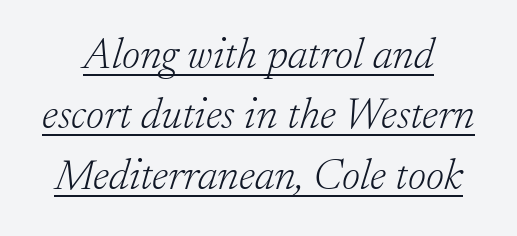
The image shows 44 px light serif type, italic (leaning right); set normal line spacing (1.37x), normal letter spacing, underlined; low stroke contrast and a small x-height.
